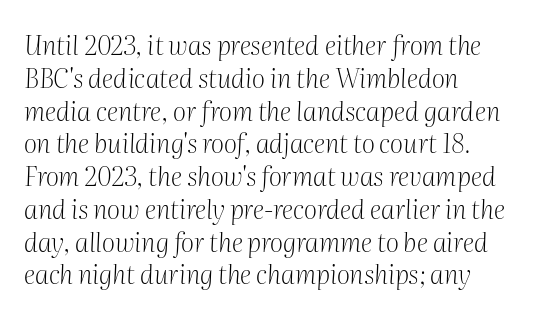
{"italic": "yes", "lean": "right", "slant_degrees": 2, "bold": "no", "underline": "no", "align": "left", "line_spacing": "normal", "line_spacing_ratio": 1.26, "letter_spacing": "normal", "letter_spacing_em": 0.0, "glyph_px": 26}
